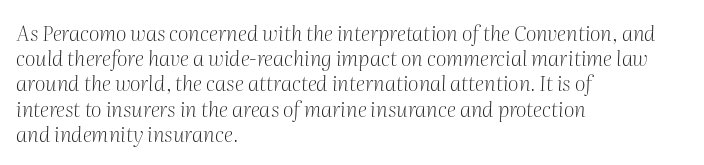
Does extra space separate the letters? No, they use regular spacing. Rendered with sloped, italic letterforms. The lines are quadded left. The font sits on the lighter half of the weight spectrum, regular included. The specimen omits any rule beneath the text block's lines.
